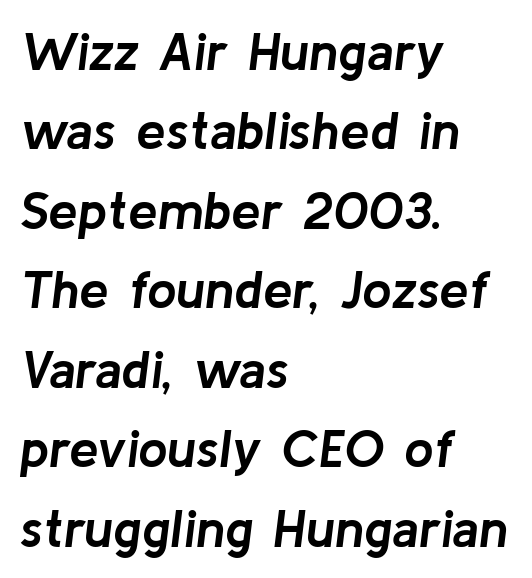
The image shows 53 px semibold type, italic (leaning right); set left-aligned, normal line spacing (1.5x), normal letter spacing, not underlined; low stroke contrast and a medium x-height.
